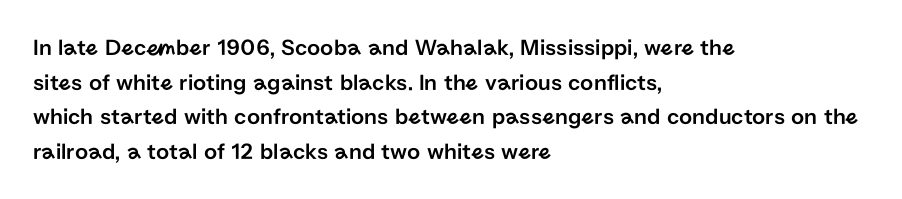
Students, observe: this is what conventionally led text looks like. Has an underline been added? It has not. Words appear dense and cohesive because spacing is normal. If you drew a ruler down the left edge, every line would touch it.
